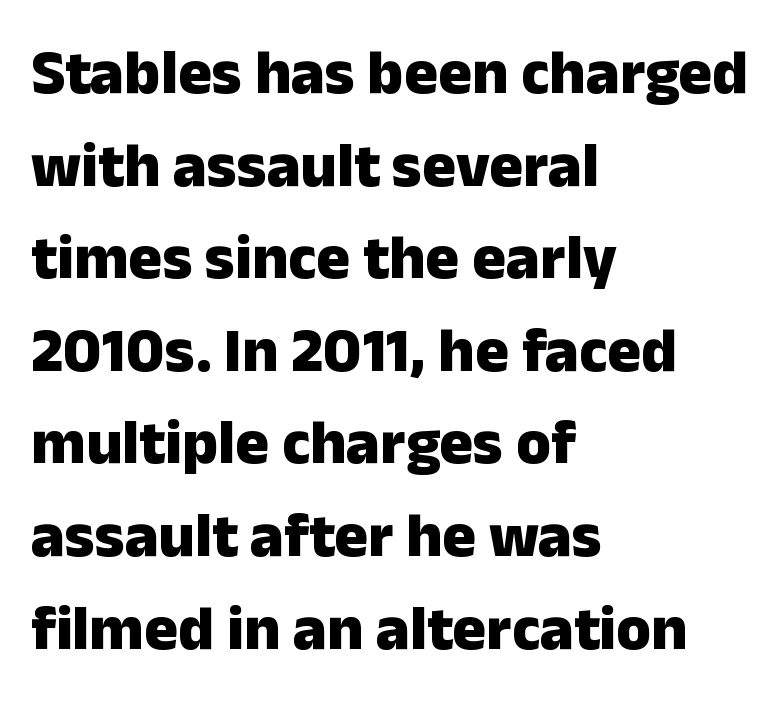
The image shows 63 px heavy sans-serif type, upright; set left-aligned, normal line spacing (1.47x), normal letter spacing, not underlined; low stroke contrast and a medium x-height.
